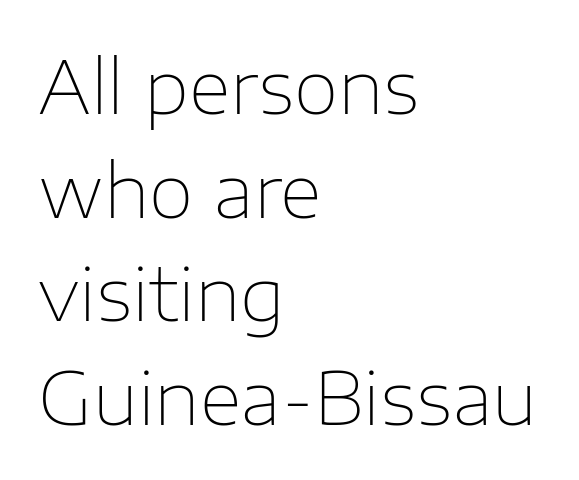
{"serif": "no", "italic": "no", "bold": "no", "weight": "thin", "width": "normal", "stroke_contrast": "low", "x_height": "medium", "monospaced": "no", "underline": "no", "align": "left", "line_spacing": "normal", "line_spacing_ratio": 1.42, "letter_spacing": "normal", "letter_spacing_em": 0.0, "glyph_px": 73}
